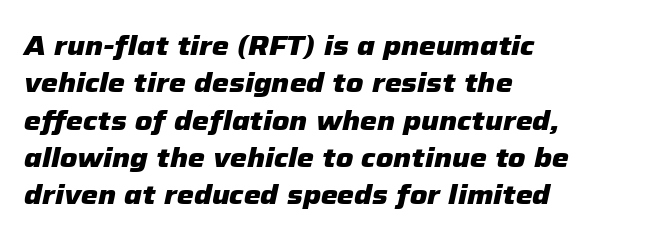
{"italic": "yes", "lean": "right", "slant_degrees": 12, "bold": "yes", "underline": "no", "align": "left", "line_spacing": "normal", "line_spacing_ratio": 1.38, "letter_spacing": "normal", "letter_spacing_em": 0.0, "glyph_px": 27}
